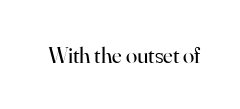
{"italic": "no", "bold": "no", "underline": "no", "letter_spacing": "normal", "letter_spacing_em": 0.0, "glyph_px": 23}
